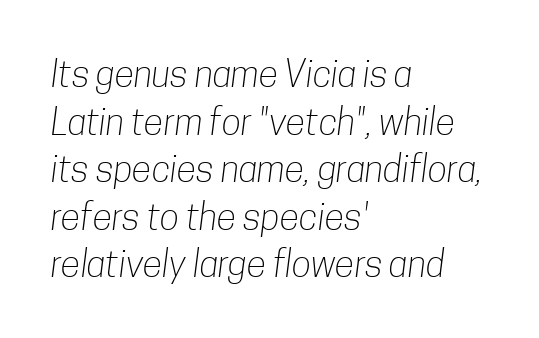
{"serif": "no", "bold": "no", "weight": "light", "width": "condensed", "stroke_contrast": "low", "x_height": "medium", "monospaced": "no", "underline": "no", "align": "left", "line_spacing": "normal", "line_spacing_ratio": 1.32, "letter_spacing": "normal", "letter_spacing_em": 0.0, "glyph_px": 36}
